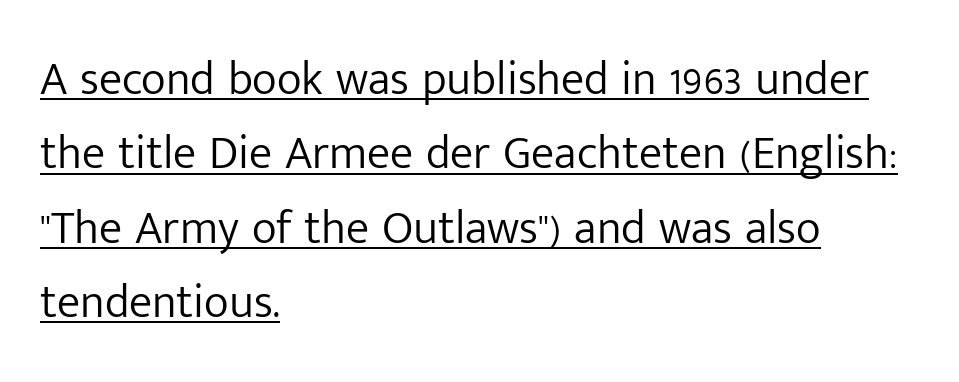
The image shows 47 px light sans-serif type, upright; set left-aligned, normal line spacing (1.58x), normal letter spacing, underlined; low stroke contrast and a medium x-height.
